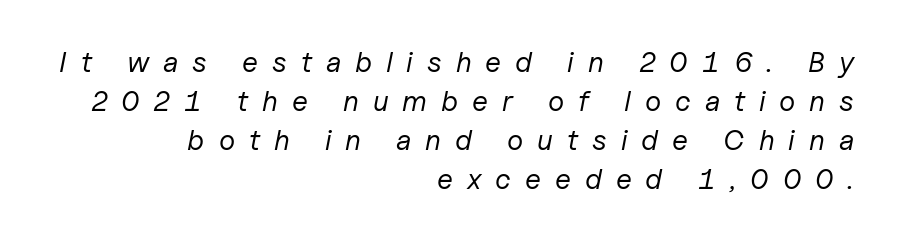
{"italic": "yes", "lean": "right", "slant_degrees": 11, "bold": "no", "weight": "regular", "width": "normal", "stroke_contrast": "low", "x_height": "medium", "monospaced": "no", "underline": "no", "align": "right", "line_spacing": "normal", "line_spacing_ratio": 1.34, "letter_spacing": "wide", "letter_spacing_em": 0.48, "glyph_px": 29}
